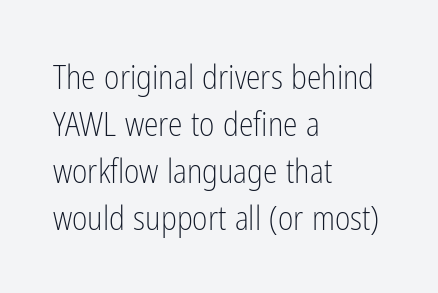
{"serif": "no", "italic": "no", "bold": "no", "weight": "light", "width": "condensed", "stroke_contrast": "low", "x_height": "medium", "monospaced": "no", "underline": "no", "align": "left", "line_spacing": "normal", "line_spacing_ratio": 1.42, "letter_spacing": "normal", "letter_spacing_em": 0.0, "glyph_px": 33}
